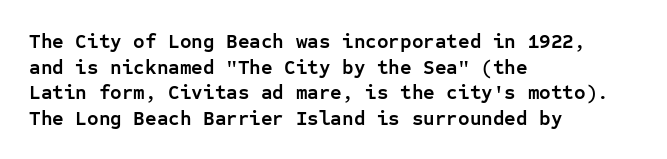
Q: Is the text bold? A: Yes.
Q: Is the text italic (slanted)? A: No, it is upright.
Q: Is the text underlined? A: No.
Q: How is the paragraph aligned? A: Left-aligned.
Q: Is the spacing between letters normal or unusually wide? A: Normal.
Q: Is the spacing between lines tight, normal or loose? A: Normal.
